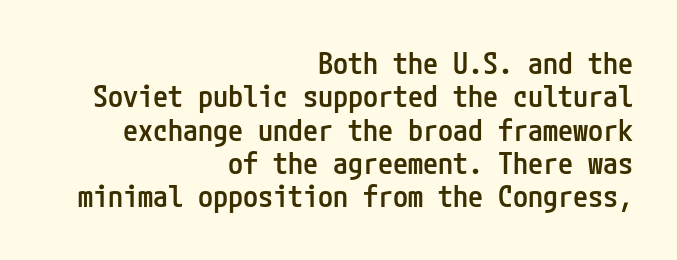
Leftover space on each line is placed entirely before the opening word. A clean baseline with only descenders dipping below it. No italicization has been applied; the sample stays upright. To sum up the face: it is a sans, with no serifs. Tracking value appears to be zero — textbook default spacing. The face used here is a semibold: visibly heavier than regular, lighter than bold.
